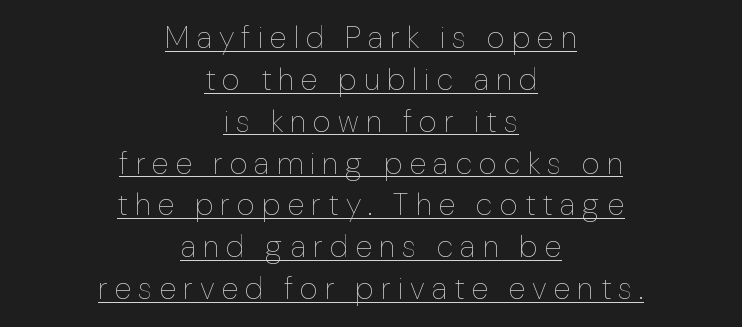
A student would call this center alignment; a typographer would say set centered. The vertical gap from one line to the next is medium. Looks like regular typesetting: each glyph gets only the width it needs. A typesetter would call this heavily tracked-out type. Quick note: not italic, upright. Somebody hit Ctrl+U on this one — the words are underlined.
